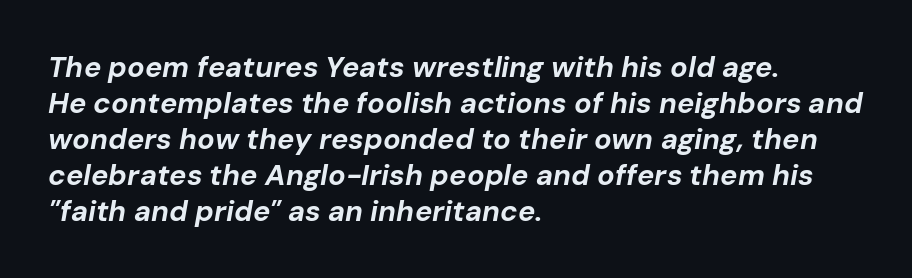
Q: Is the text bold? A: Yes.
Q: Is the text italic (slanted)? A: Yes, it leans right by about 10 degrees.
Q: Is the text underlined? A: No.
Q: How is the paragraph aligned? A: Left-aligned.
Q: Is the spacing between letters normal or unusually wide? A: Normal.
Q: Width (condensed, normal, or wide)? A: Normal.
Q: Stroke contrast? A: Low.
Q: x-height? A: Medium.
Q: Monospaced? A: No.
